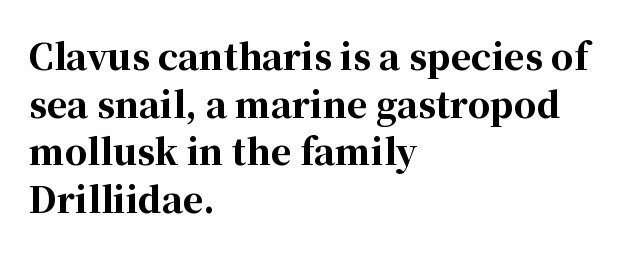
The image shows 35 px bold serif type, upright; set left-aligned, normal line spacing (1.36x), normal letter spacing, not underlined; high stroke contrast and a medium x-height.
